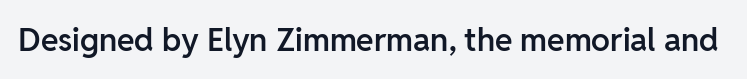
{"serif": "no", "italic": "no", "bold": "semi", "weight": "semibold", "width": "normal", "stroke_contrast": "low", "x_height": "medium", "monospaced": "no", "underline": "no", "letter_spacing": "normal", "letter_spacing_em": 0.0, "glyph_px": 32}
